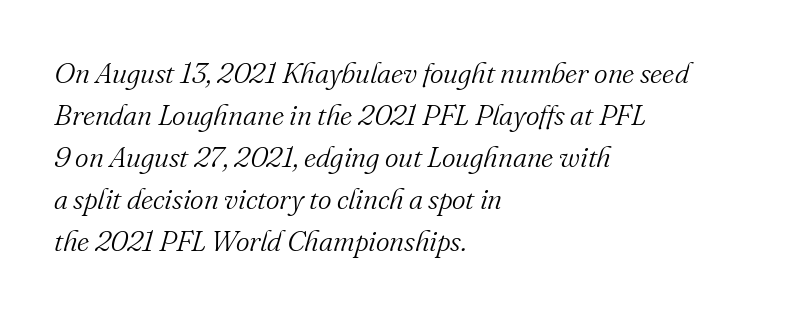
{"serif": "yes", "italic": "yes", "lean": "right", "slant_degrees": 16, "bold": "no", "weight": "light", "width": "normal", "stroke_contrast": "medium", "x_height": "small", "monospaced": "no", "underline": "no", "align": "left", "line_spacing": "normal", "line_spacing_ratio": 1.45, "letter_spacing": "normal", "letter_spacing_em": 0.0, "glyph_px": 29}
